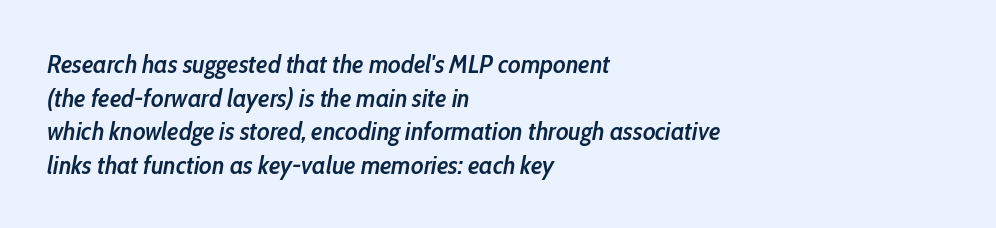
{"italic": "yes", "lean": "right", "slant_degrees": 10, "bold": "semi", "underline": "no", "align": "left", "line_spacing": "normal", "line_spacing_ratio": 1.29, "letter_spacing": "normal", "letter_spacing_em": 0.0, "glyph_px": 26}
